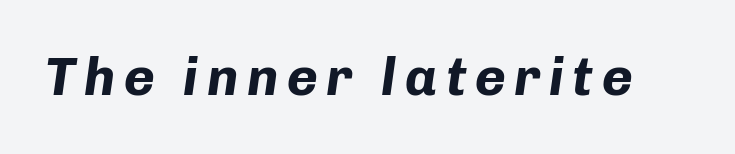
The image shows 53 px bold type, italic (leaning right); set not underlined; low stroke contrast and a medium x-height.
